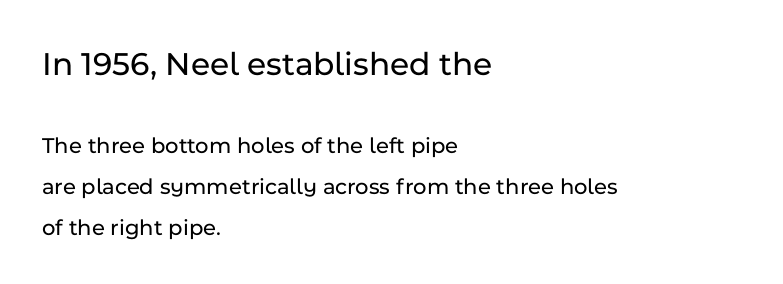
Q: Is the text italic (slanted)? A: No, it is upright.
Q: Is the typeface a serif or a sans-serif typeface? A: Sans-serif.
Q: Is the text underlined? A: No.
Q: How is the paragraph aligned? A: Left-aligned.
Q: Is the spacing between letters normal or unusually wide? A: Normal.
Q: Which block of text is set in a larger size, the first (top) or the second (bottom)? A: The first (top) one.
Q: Width (condensed, normal, or wide)? A: Normal.
Q: Stroke contrast? A: Low.
Q: x-height? A: Medium.
Q: Monospaced? A: No.
